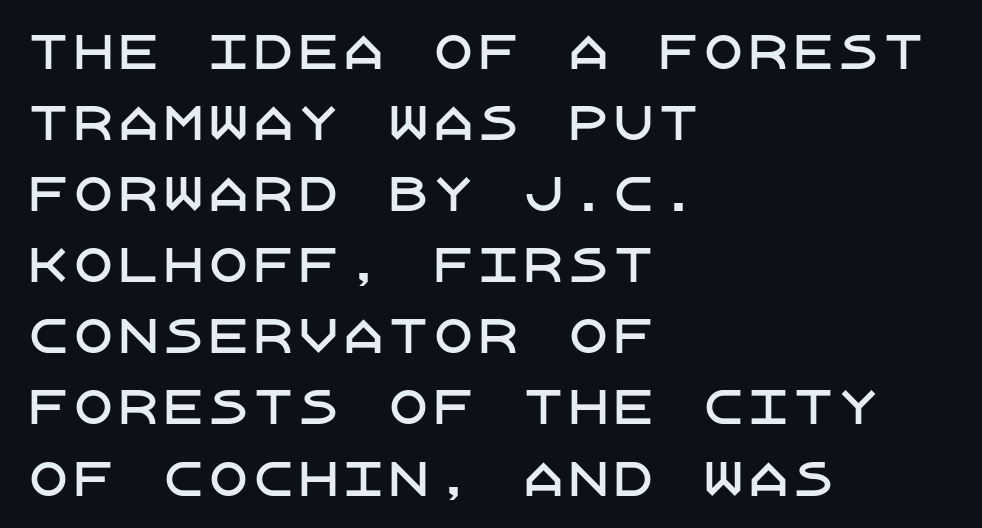
Q: Is the text italic (slanted)? A: No, it is upright.
Q: Is the typeface a serif or a sans-serif typeface? A: Sans-serif.
Q: Is the text underlined? A: No.
Q: How is the paragraph aligned? A: Left-aligned.
Q: Is the spacing between letters normal or unusually wide? A: Normal.
Q: Is the spacing between lines tight, normal or loose? A: Normal.
Q: Width (condensed, normal, or wide)? A: Normal.
Q: Stroke contrast? A: Low.
Q: x-height? A: Large.
